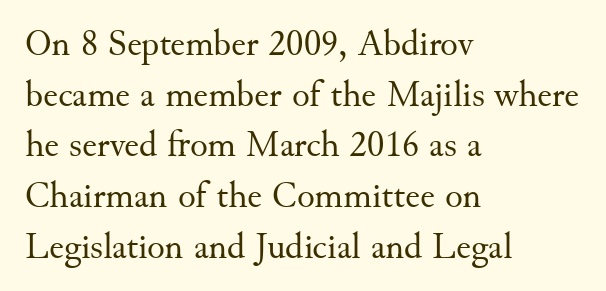
The rendering shows small feet on the letterforms — a serif design. In terms of leading, this rendering sits right in the middle. Short note: letters normally spaced. All the whitespace from short lines collects on the right.
